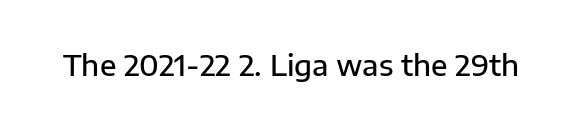
The image shows 29 px semibold sans-serif type, upright; set normal letter spacing, not underlined; low stroke contrast and a medium x-height.
